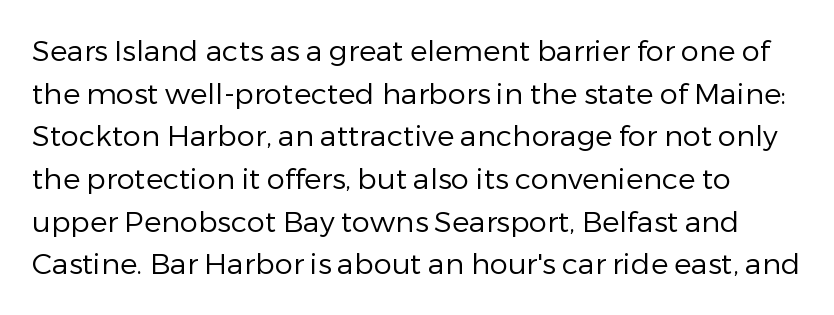
Q: Is the text bold? A: No.
Q: Is the text italic (slanted)? A: No, it is upright.
Q: Is the typeface a serif or a sans-serif typeface? A: Sans-serif.
Q: Is the text underlined? A: No.
Q: Is the spacing between letters normal or unusually wide? A: Normal.
Q: Is the spacing between lines tight, normal or loose? A: Normal.
Q: Width (condensed, normal, or wide)? A: Normal.
Q: Stroke contrast? A: Low.
Q: x-height? A: Medium.
Q: Monospaced? A: No.
